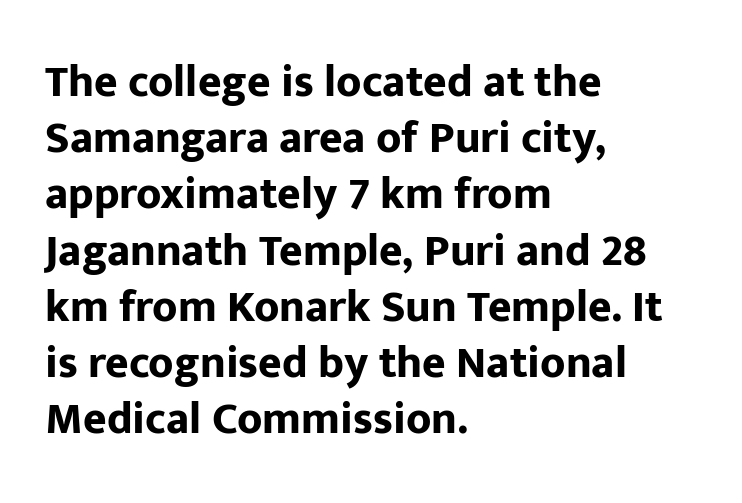
Q: Is the text bold? A: Yes.
Q: Is the text italic (slanted)? A: No, it is upright.
Q: Is the typeface a serif or a sans-serif typeface? A: Sans-serif.
Q: Is the text underlined? A: No.
Q: How is the paragraph aligned? A: Left-aligned.
Q: Is the spacing between letters normal or unusually wide? A: Normal.
Q: Is the spacing between lines tight, normal or loose? A: Normal.
Q: Width (condensed, normal, or wide)? A: Normal.
Q: Stroke contrast? A: Low.
Q: x-height? A: Medium.
Q: Monospaced? A: No.
